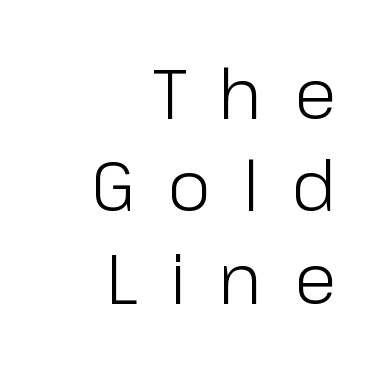
The weight tops out at a normal text grade. Line spacing here is normal. How are the letters spaced? Widely, with obvious added tracking. Nope, not italic — everything's standing straight. The baseline area is clear.
